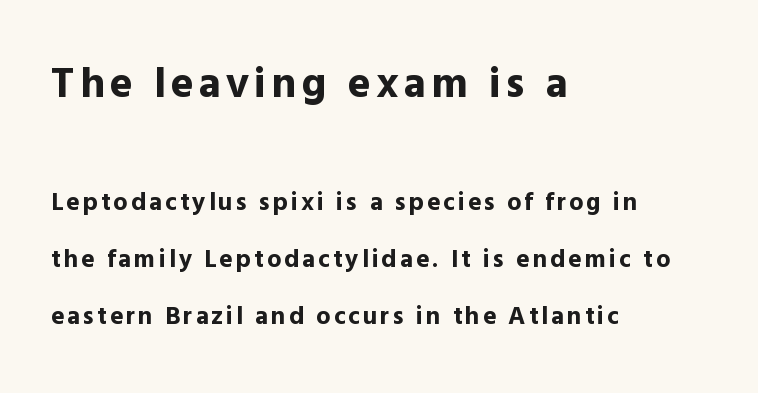
The passage shown is typed in a proportional face where columns would drift. In terms of weight, the rendering is a true, heavy bold. The specimen omits any rule beneath the text block's lines. Which of the two is more prominent by size? The first, at the top. Horizontal bands of white between lines are thick stripes. These lines are composed in type without serifs.
